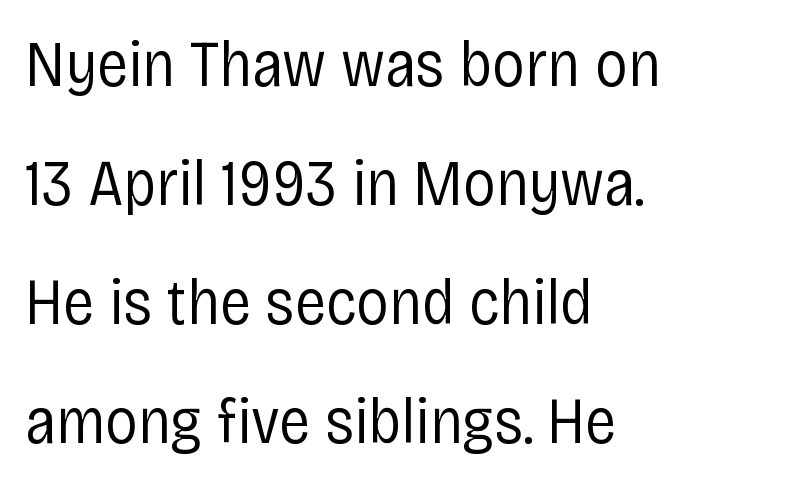
Q: Is the text bold? A: No.
Q: Is the text italic (slanted)? A: No, it is upright.
Q: Is the typeface a serif or a sans-serif typeface? A: Sans-serif.
Q: Is the text underlined? A: No.
Q: How is the paragraph aligned? A: Left-aligned.
Q: Is the spacing between letters normal or unusually wide? A: Normal.
Q: Width (condensed, normal, or wide)? A: Condensed.
Q: Stroke contrast? A: Low.
Q: x-height? A: Large.
Q: Monospaced? A: No.
